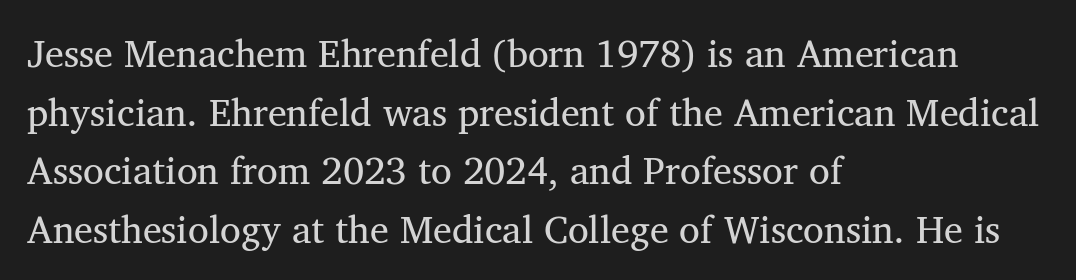
Q: Is the text bold? A: No.
Q: Is the text italic (slanted)? A: No, it is upright.
Q: Is the typeface a serif or a sans-serif typeface? A: Serif.
Q: Is the text underlined? A: No.
Q: How is the paragraph aligned? A: Left-aligned.
Q: Is the spacing between letters normal or unusually wide? A: Normal.
Q: Is the spacing between lines tight, normal or loose? A: Normal.
Q: Width (condensed, normal, or wide)? A: Normal.
Q: Stroke contrast? A: Medium.
Q: x-height? A: Medium.
Q: Monospaced? A: No.
